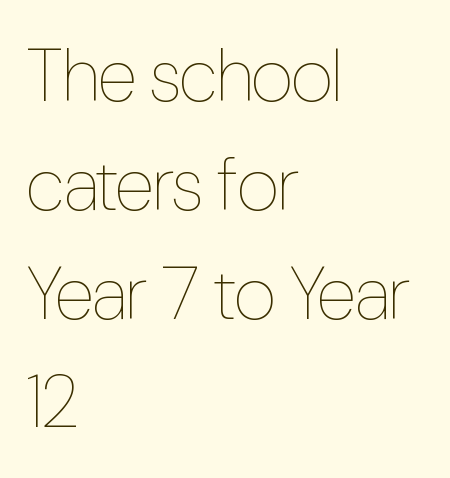
Nobody touched the tracking dial on this one. Ordinary non-slanted type is in use. The specimen omits any rule beneath the text block's lines. The strokes are not fattened; the text isn't bold. Horizontal alignment here is leftward, the default for most running prose. Each letter keeps its own natural width here, so spacing adapts to shape.
